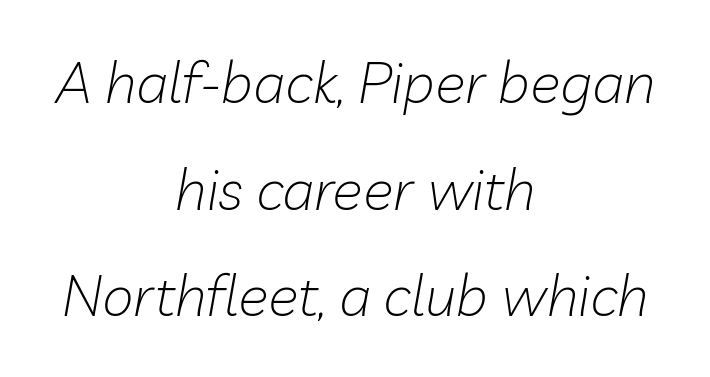
The image shows 57 px light type, italic (leaning right); set centered, line spacing 1.87x, normal letter spacing, not underlined; low stroke contrast and a medium x-height.
